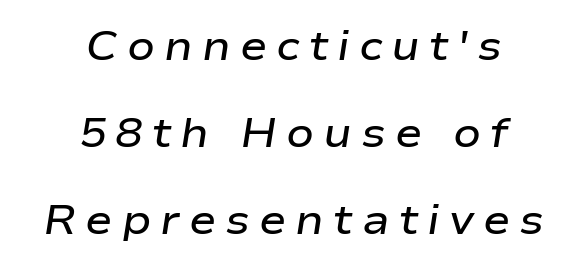
{"italic": "yes", "lean": "right", "slant_degrees": 9, "bold": "semi", "weight": "semibold", "width": "wide", "stroke_contrast": "low", "x_height": "medium", "monospaced": "no", "underline": "no", "align": "center", "line_spacing": "loose", "line_spacing_ratio": 2.12, "letter_spacing": "wide", "letter_spacing_em": 0.22, "glyph_px": 41}
